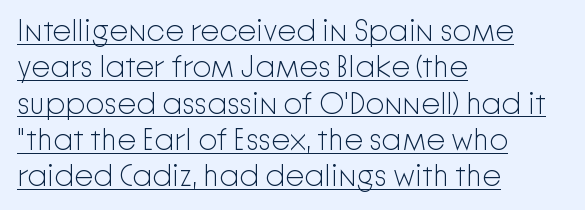
{"serif": "no", "italic": "no", "bold": "no", "weight": "light", "width": "normal", "stroke_contrast": "low", "x_height": "medium", "monospaced": "no", "underline": "yes", "align": "left", "line_spacing_ratio": 1.21, "letter_spacing": "normal", "letter_spacing_em": 0.0, "glyph_px": 30}
